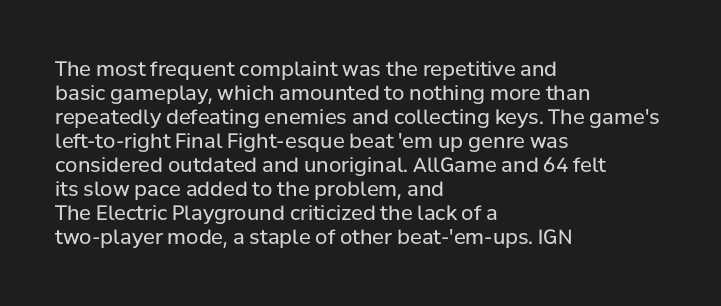
{"italic": "no", "bold": "no", "underline": "no", "align": "left", "line_spacing_ratio": 1.2, "letter_spacing": "normal", "letter_spacing_em": 0.0, "glyph_px": 20}
